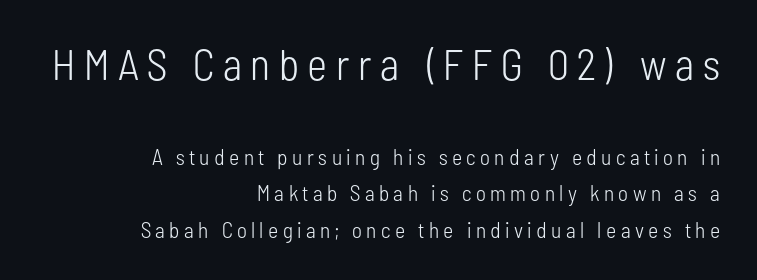
Q: Is the text bold? A: No.
Q: Is the text italic (slanted)? A: No, it is upright.
Q: Is the typeface a serif or a sans-serif typeface? A: Sans-serif.
Q: Is the text underlined? A: No.
Q: How is the paragraph aligned? A: Right-aligned.
Q: Is the spacing between letters normal or unusually wide? A: Unusually wide.
Q: Is the spacing between lines tight, normal or loose? A: Normal.
Q: Which block of text is set in a larger size, the first (top) or the second (bottom)? A: The first (top) one.
Q: Width (condensed, normal, or wide)? A: Condensed.
Q: Stroke contrast? A: Low.
Q: x-height? A: Medium.
Q: Monospaced? A: No.
